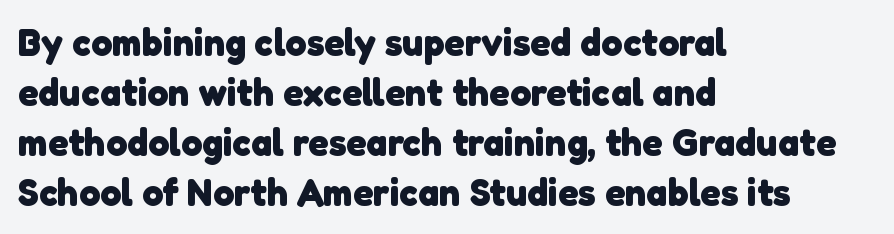
Q: Is the text bold? A: Yes.
Q: Is the typeface a serif or a sans-serif typeface? A: Sans-serif.
Q: Is the text underlined? A: No.
Q: How is the paragraph aligned? A: Left-aligned.
Q: Is the spacing between letters normal or unusually wide? A: Normal.
Q: Is the spacing between lines tight, normal or loose? A: Normal.
Q: Width (condensed, normal, or wide)? A: Normal.
Q: Stroke contrast? A: Low.
Q: x-height? A: Medium.
Q: Monospaced? A: No.
